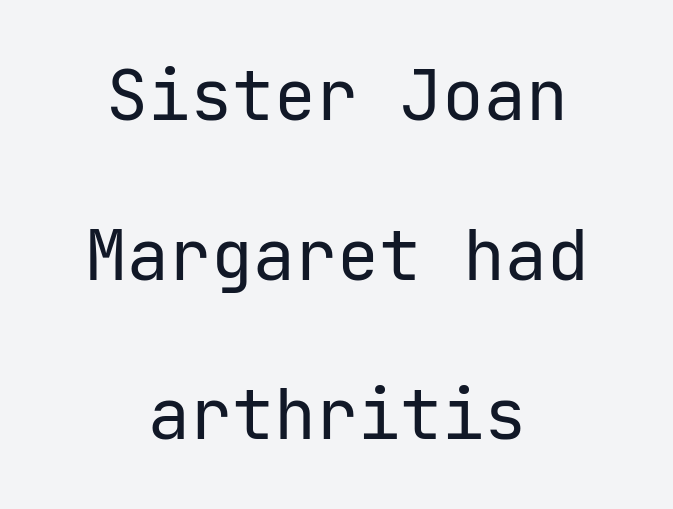
The image shows 70 px regular-weight sans-serif type, upright; set centered, loose line spacing (2.28x), normal letter spacing, not underlined; low stroke contrast and a medium x-height.
